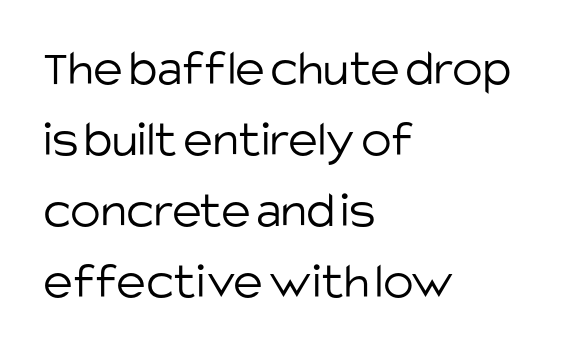
Q: Is the text bold? A: No.
Q: Is the text italic (slanted)? A: No, it is upright.
Q: Is the typeface a serif or a sans-serif typeface? A: Sans-serif.
Q: Is the text underlined? A: No.
Q: How is the paragraph aligned? A: Left-aligned.
Q: Is the spacing between letters normal or unusually wide? A: Normal.
Q: Is the spacing between lines tight, normal or loose? A: Normal.
Q: Width (condensed, normal, or wide)? A: Normal.
Q: Stroke contrast? A: Low.
Q: x-height? A: Large.
Q: Monospaced? A: No.
